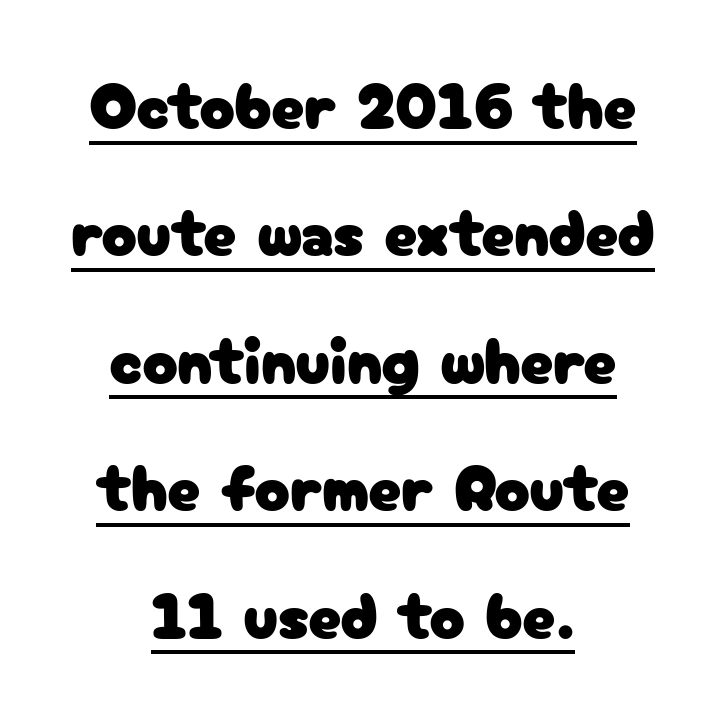
The image shows 66 px sans-serif type, upright; set centered, loose line spacing (1.93x), normal letter spacing, underlined; low stroke contrast and a medium x-height.
